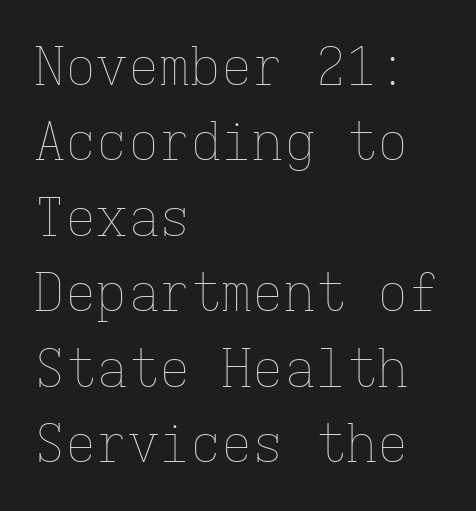
Q: Is the text bold? A: No.
Q: Is the text italic (slanted)? A: No, it is upright.
Q: Is the text underlined? A: No.
Q: How is the paragraph aligned? A: Left-aligned.
Q: Is the spacing between letters normal or unusually wide? A: Normal.
Q: Is the spacing between lines tight, normal or loose? A: Normal.
Q: Width (condensed, normal, or wide)? A: Normal.
Q: Stroke contrast? A: Low.
Q: x-height? A: Medium.
Q: Monospaced? A: Yes.
